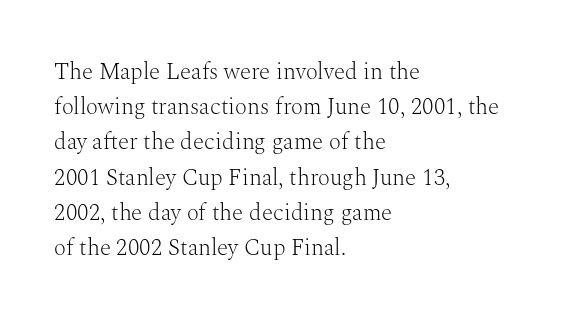
A typesetter would call this leading conventional body-copy spacing. Casual observation: everything's shoved over to the left. Counters stay open thanks to moderate or lighter strokes. The lettering stays uniformly vertical, giving the passage a roman look. No extra tracking has been applied to these lines. The gap between lines stays unmarked.
